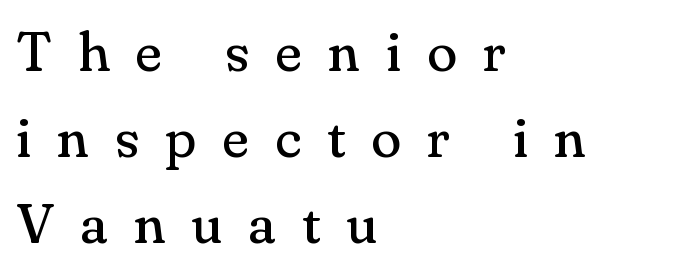
The letters advance in unequal steps, a hallmark of proportional type. The letterforms sit at book weight or below. The type is letterspaced generously, with wide tracking. Unmarked baselines from the first word to the last. This is the regular roman posture of the typeface. Typeset ragged right — the left edge is the straight one.
